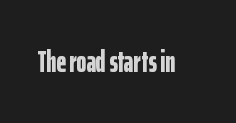
Look at the stroke-to-counter ratio: heavy, a bold. Tracking value appears to be zero — textbook default spacing. Observe the absence of serifs on each vertical stroke in this sample. Proportional: the letters do not fall into vertical columns.
